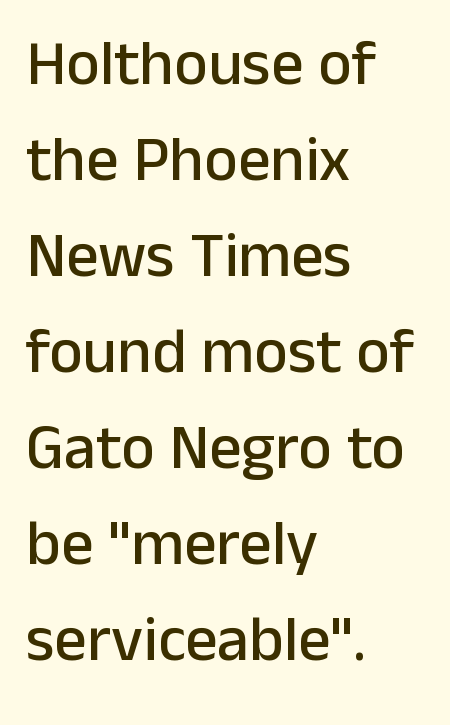
The image shows 64 px sans-serif type, upright; set left-aligned, normal line spacing (1.5x), normal letter spacing, not underlined; low stroke contrast and a medium x-height.
